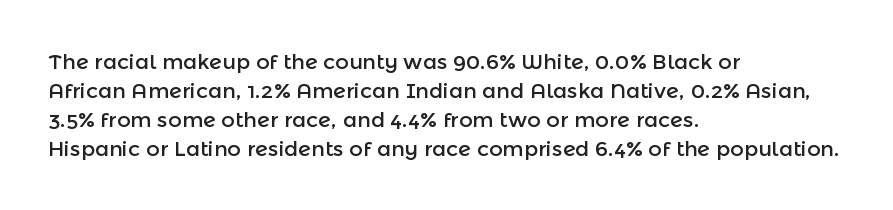
Q: Is the text italic (slanted)? A: No, it is upright.
Q: Is the text underlined? A: No.
Q: How is the paragraph aligned? A: Left-aligned.
Q: Is the spacing between letters normal or unusually wide? A: Normal.
Q: Is the spacing between lines tight, normal or loose? A: Normal.
